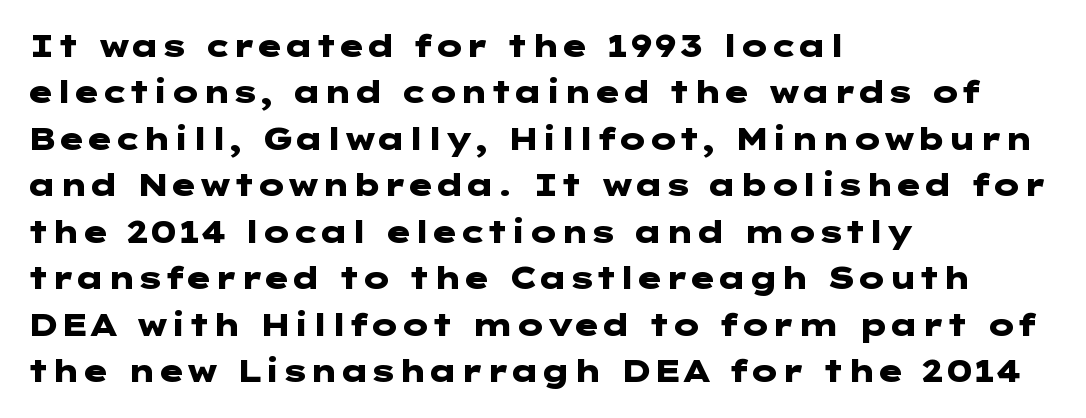
Ordinary non-slanted type is in use. The passage shown is typeset with a sans-serif family. Line starts are locked; line ends wander. Typesetter's note: full bold, strokes at maximum text heaviness. This rendering features lettering with no underline.
